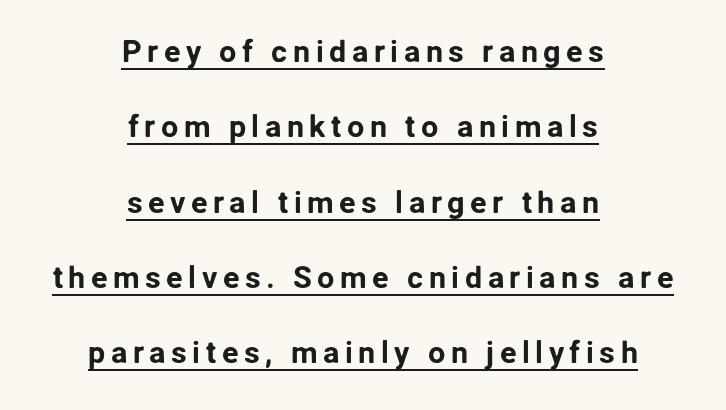
{"serif": "no", "italic": "no", "width": "normal", "stroke_contrast": "low", "x_height": "medium", "monospaced": "no", "underline": "yes", "align": "center", "line_spacing": "loose", "line_spacing_ratio": 2.43, "glyph_px": 31}
